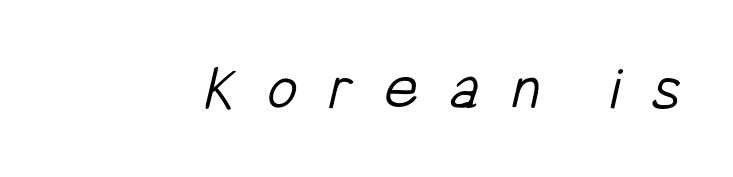
Beneath every word, the page is bare. This sample has the flowing, uneven cadence of proportional lettering. Unlike a traditional serif, this face leaves its strokes unadorned. Tracking value appears strongly positive — letters spread wide.
